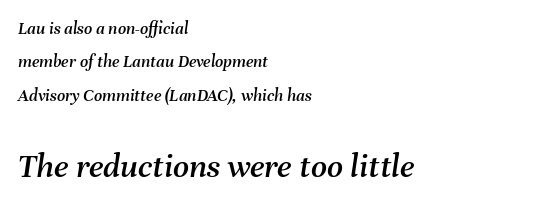
{"italic": "yes", "lean": "right", "slant_degrees": 8, "width": "normal", "stroke_contrast": "medium", "x_height": "medium", "monospaced": "no", "underline": "no", "align": "left", "line_spacing_ratio": 1.86, "letter_spacing": "normal", "letter_spacing_em": 0.0, "larger_block": "second", "size_ratio": 1.94, "glyph_px": 35}
